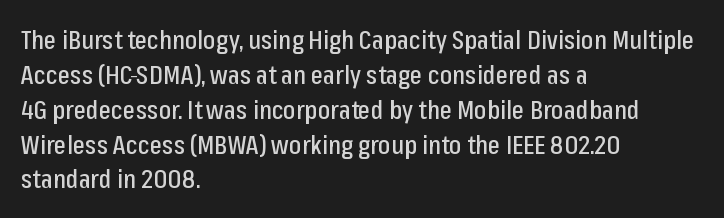
The letters stand straight up with perfectly vertical stems. Anything drawn beneath the words? Only blank space. Vertical spacing — default. Short note: letters normally spaced. Leftover space on each line is placed entirely after the last word.
